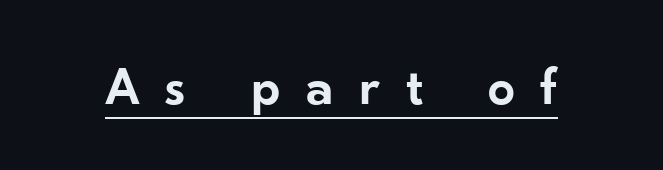
Q: Is the text bold? A: Semi-bold.
Q: Is the text italic (slanted)? A: No, it is upright.
Q: Is the typeface a serif or a sans-serif typeface? A: Sans-serif.
Q: Is the text underlined? A: Yes.
Q: Is the spacing between letters normal or unusually wide? A: Unusually wide.
Q: Width (condensed, normal, or wide)? A: Normal.
Q: Stroke contrast? A: Low.
Q: x-height? A: Small.
Q: Monospaced? A: No.
